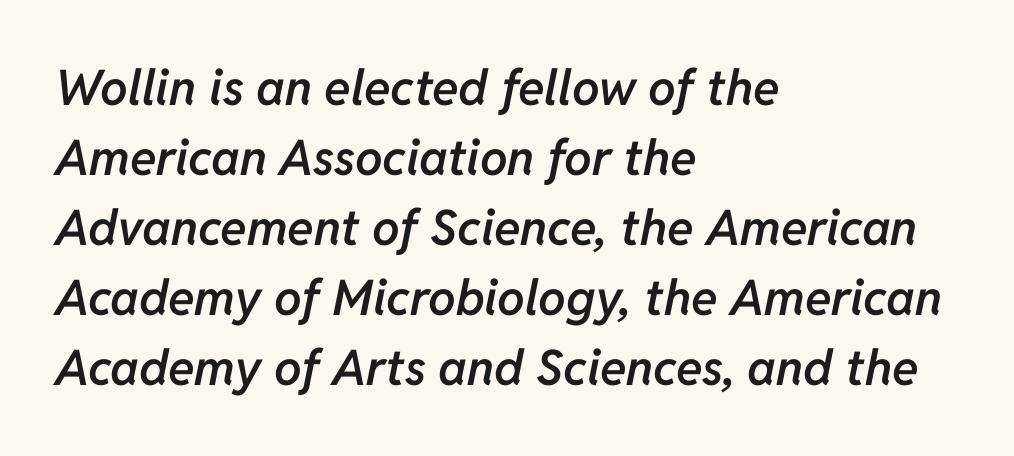
Q: Is the text bold? A: Semi-bold.
Q: Is the text italic (slanted)? A: Yes, it leans right by about 11 degrees.
Q: Is the text underlined? A: No.
Q: How is the paragraph aligned? A: Left-aligned.
Q: Is the spacing between letters normal or unusually wide? A: Normal.
Q: Is the spacing between lines tight, normal or loose? A: Normal.
Q: Width (condensed, normal, or wide)? A: Normal.
Q: Stroke contrast? A: Low.
Q: x-height? A: Medium.
Q: Monospaced? A: No.
